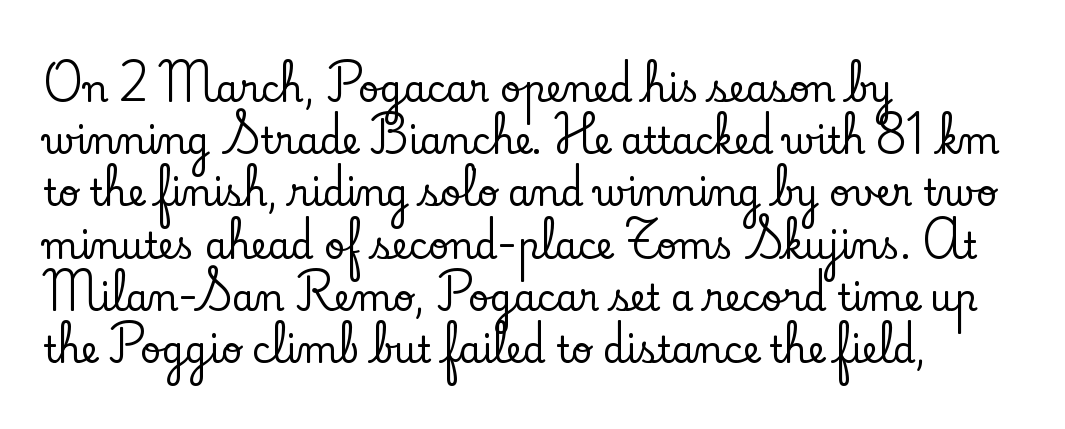
Q: Is the text italic (slanted)? A: No, it is upright.
Q: Is the typeface a serif or a sans-serif typeface? A: Serif.
Q: Is the text underlined? A: No.
Q: How is the paragraph aligned? A: Left-aligned.
Q: Is the spacing between letters normal or unusually wide? A: Normal.
Q: Is the spacing between lines tight, normal or loose? A: Normal.
Q: Width (condensed, normal, or wide)? A: Normal.
Q: Stroke contrast? A: Low.
Q: x-height? A: Small.
Q: Monospaced? A: No.
